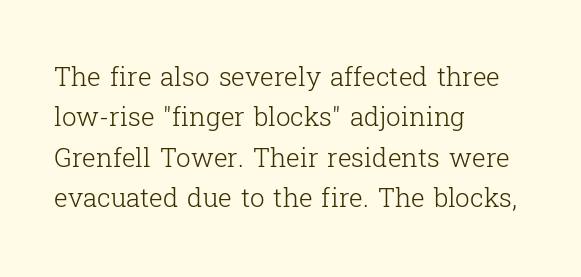
{"italic": "no", "bold": "no", "underline": "no", "align": "left", "line_spacing": "normal", "line_spacing_ratio": 1.55, "letter_spacing": "normal", "letter_spacing_em": 0.0, "glyph_px": 26}
